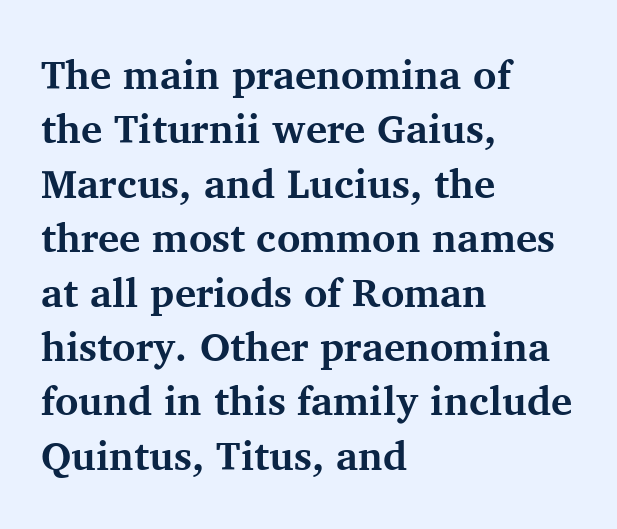
Q: Is the text bold? A: Yes.
Q: Is the text italic (slanted)? A: No, it is upright.
Q: Is the typeface a serif or a sans-serif typeface? A: Serif.
Q: Is the text underlined? A: No.
Q: How is the paragraph aligned? A: Left-aligned.
Q: Is the spacing between letters normal or unusually wide? A: Normal.
Q: Is the spacing between lines tight, normal or loose? A: Normal.
Q: Width (condensed, normal, or wide)? A: Normal.
Q: Stroke contrast? A: Medium.
Q: x-height? A: Medium.
Q: Monospaced? A: No.
